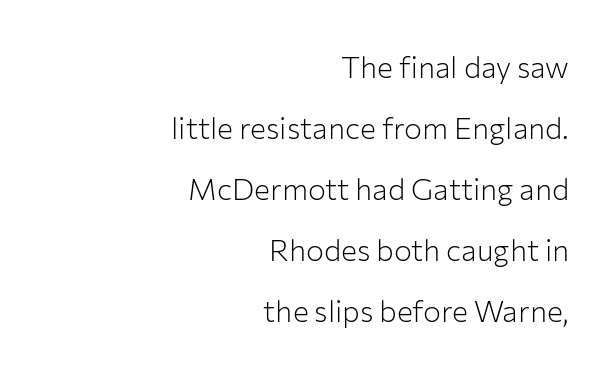
Q: Is the text bold? A: No.
Q: Is the text italic (slanted)? A: No, it is upright.
Q: Is the typeface a serif or a sans-serif typeface? A: Sans-serif.
Q: Is the text underlined? A: No.
Q: How is the paragraph aligned? A: Right-aligned.
Q: Is the spacing between letters normal or unusually wide? A: Normal.
Q: Is the spacing between lines tight, normal or loose? A: Loose.
Q: Width (condensed, normal, or wide)? A: Normal.
Q: Stroke contrast? A: Low.
Q: x-height? A: Medium.
Q: Monospaced? A: No.
